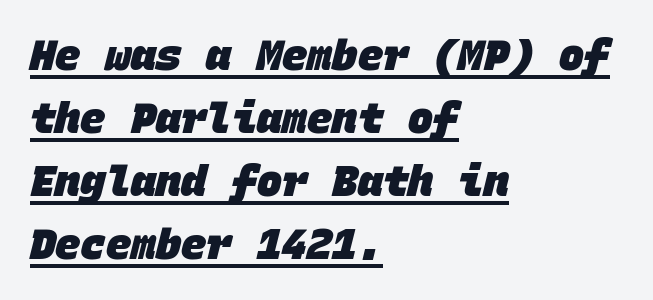
{"serif": "no", "bold": "yes", "weight": "heavy", "width": "normal", "stroke_contrast": "low", "x_height": "large", "monospaced": "yes", "underline": "yes", "align": "left", "line_spacing": "normal", "line_spacing_ratio": 1.5, "letter_spacing": "normal", "letter_spacing_em": 0.0, "glyph_px": 42}
